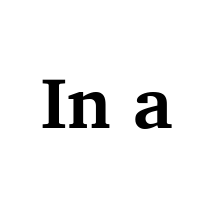
The image shows 72 px bold serif type, upright; set normal letter spacing, not underlined; medium stroke contrast and a medium x-height.
